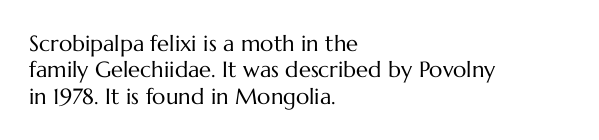
{"italic": "no", "bold": "no", "underline": "no", "align": "left", "line_spacing_ratio": 1.2, "letter_spacing": "normal", "letter_spacing_em": 0.0, "glyph_px": 22}
